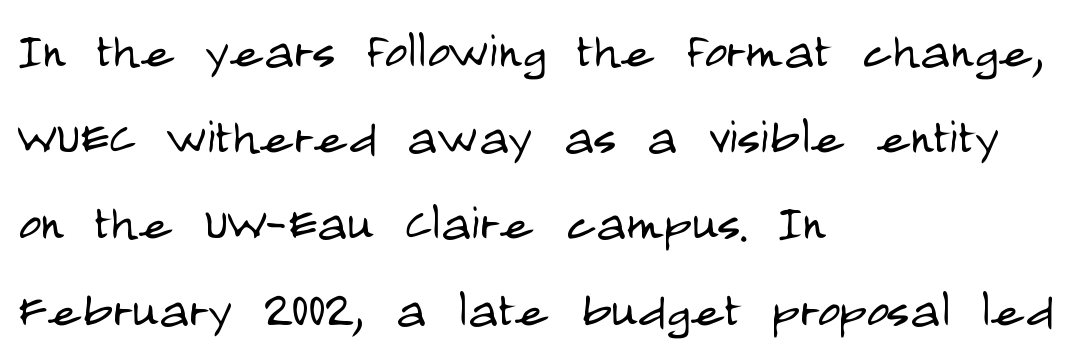
Normally led — the rows are evenly, conventionally spaced. Letters rest on an invisible, unmarked baseline. Is this a fixed-width face? No — the glyphs have proportional, varying widths. No letter is thick-stroked: the sample isn't bold.
